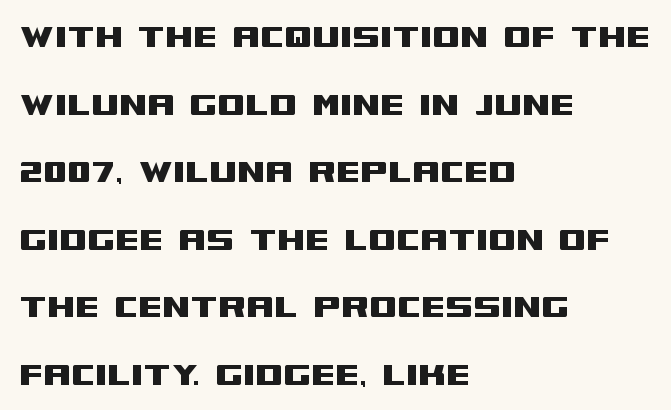
Honestly, there is no underline to notice here at all. The passage shown stacks its lines at a standard gap. Unlike italic type, these characters show no tilt at all. Nothing unusual about the tracking: characters are spaced as the font intends. Character widths vary here, with narrow letters taking less room than wide ones.
